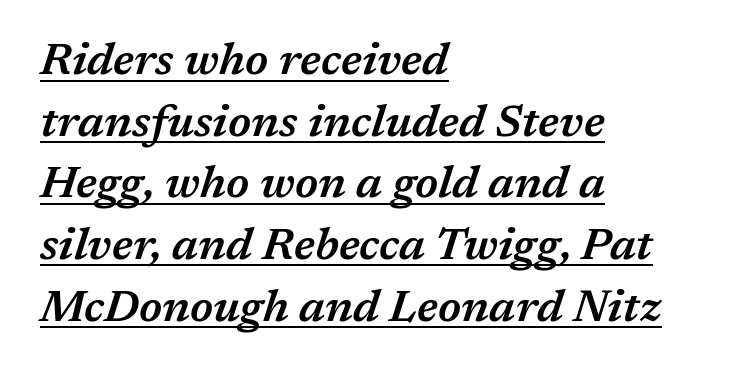
{"italic": "yes", "lean": "right", "slant_degrees": 17, "bold": "semi", "weight": "semibold", "width": "normal", "stroke_contrast": "medium", "x_height": "medium", "monospaced": "no", "underline": "yes", "align": "left", "line_spacing": "normal", "line_spacing_ratio": 1.37, "letter_spacing": "normal", "letter_spacing_em": 0.0, "glyph_px": 45}
